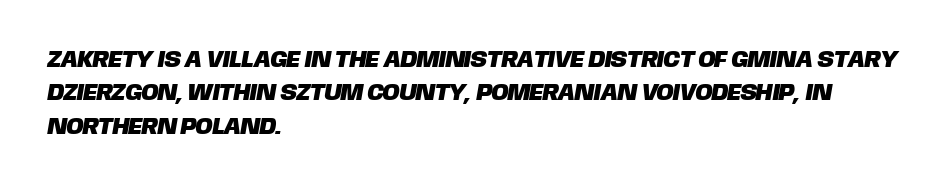
{"underline": "no", "align": "left", "line_spacing": "normal", "line_spacing_ratio": 1.45, "letter_spacing": "normal", "letter_spacing_em": 0.0, "glyph_px": 23}
